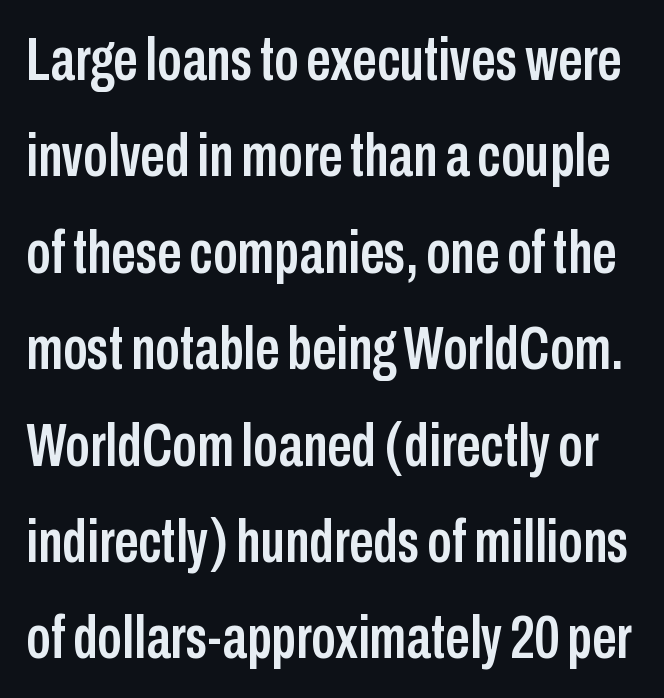
{"serif": "no", "italic": "no", "width": "condensed", "stroke_contrast": "low", "x_height": "medium", "monospaced": "no", "underline": "no", "line_spacing": "normal", "line_spacing_ratio": 1.58, "letter_spacing": "normal", "letter_spacing_em": 0.0, "glyph_px": 61}
